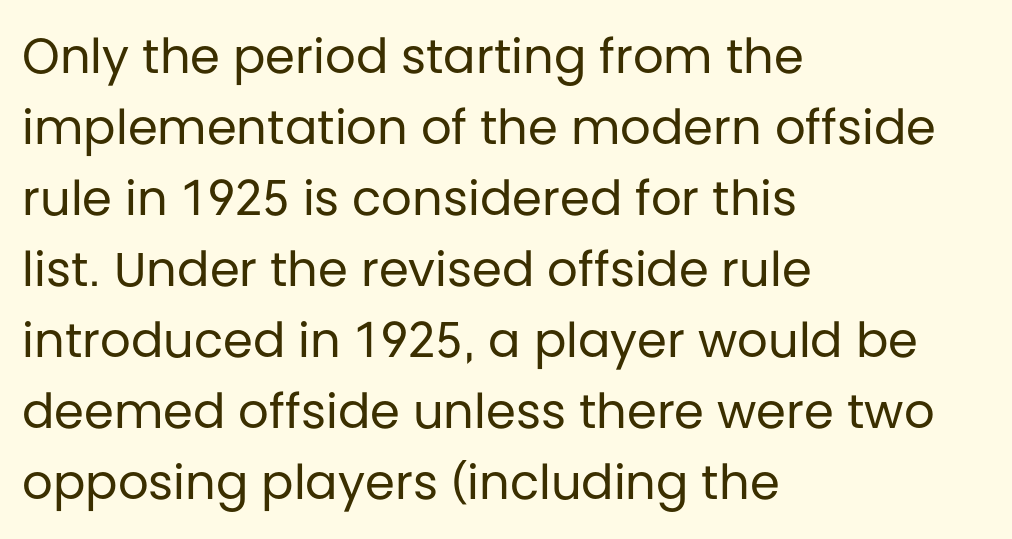
The image shows 48 px regular-weight sans-serif type, upright; set left-aligned, normal line spacing (1.48x), normal letter spacing, not underlined; low stroke contrast and a large x-height.
